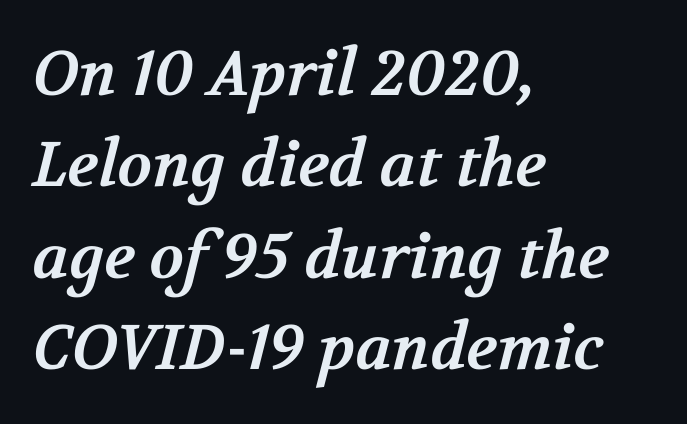
The image shows 63 px bold serif type; set left-aligned, normal line spacing (1.45x), normal letter spacing, not underlined; medium stroke contrast and a medium x-height.
